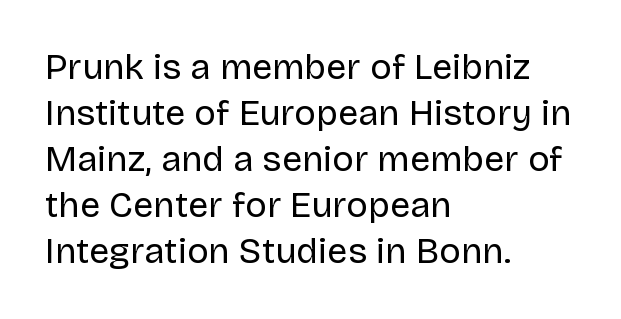
The image shows 36 px regular-weight sans-serif type, upright; set left-aligned, normal line spacing (1.28x), normal letter spacing, not underlined; low stroke contrast and a large x-height.
